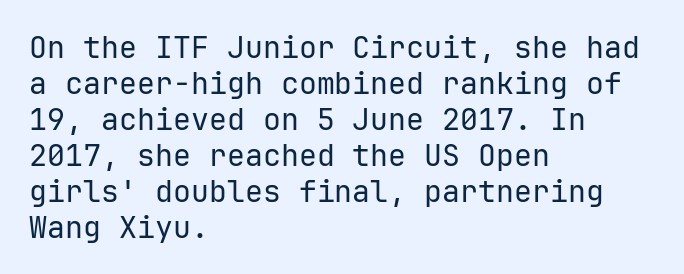
The image shows 30 px regular-weight sans-serif type, upright; set left-aligned, line spacing 1.2x, normal letter spacing, not underlined; low stroke contrast and a medium x-height.
